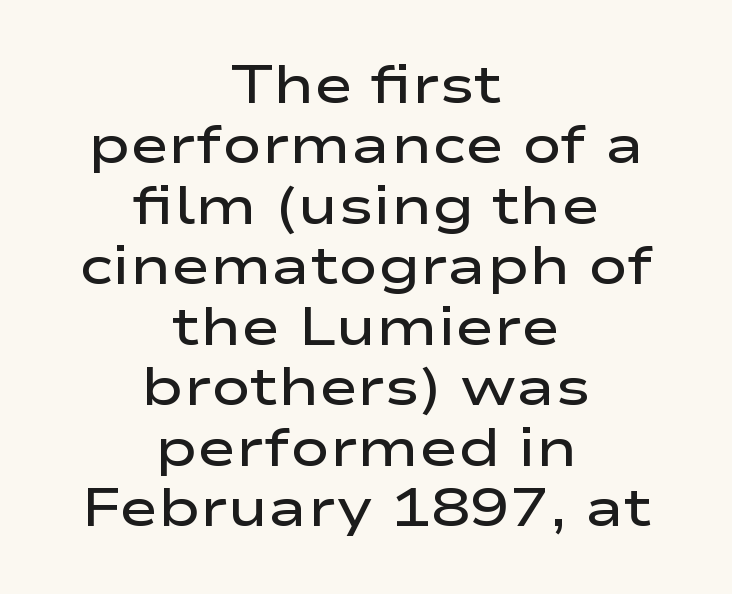
Q: Is the text bold? A: Semi-bold.
Q: Is the text italic (slanted)? A: No, it is upright.
Q: Is the typeface a serif or a sans-serif typeface? A: Sans-serif.
Q: Is the text underlined? A: No.
Q: How is the paragraph aligned? A: Centered.
Q: Is the spacing between letters normal or unusually wide? A: Normal.
Q: Is the spacing between lines tight, normal or loose? A: Tight.
Q: Width (condensed, normal, or wide)? A: Wide.
Q: Stroke contrast? A: Low.
Q: x-height? A: Medium.
Q: Monospaced? A: No.
